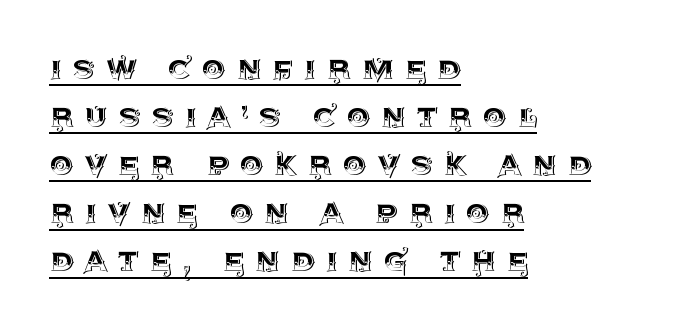
The image shows 37 px text type, upright; set left-aligned, normal line spacing (1.3x), unusually wide letter spacing (+0.3 em), underlined; a large x-height.
